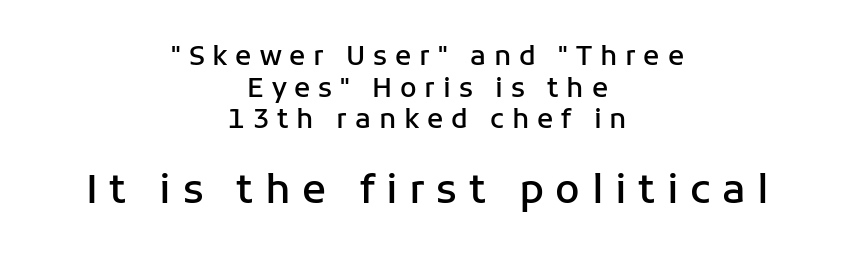
{"serif": "no", "italic": "no", "bold": "semi", "weight": "semibold", "width": "normal", "stroke_contrast": "low", "x_height": "medium", "monospaced": "no", "underline": "no", "align": "center", "line_spacing_ratio": 1.17, "letter_spacing": "wide", "letter_spacing_em": 0.29, "larger_block": "second", "size_ratio": 1.48, "glyph_px": 40}
